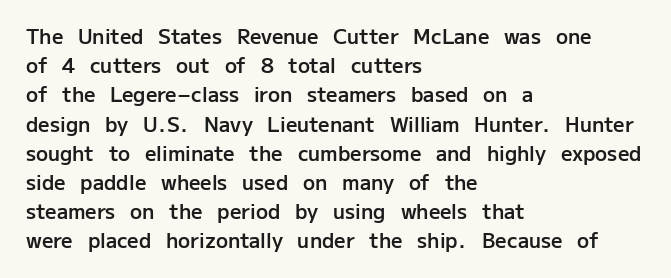
{"italic": "no", "bold": "semi", "underline": "no", "align": "left", "line_spacing": "normal", "line_spacing_ratio": 1.46, "letter_spacing": "normal", "letter_spacing_em": 0.0, "glyph_px": 20}
